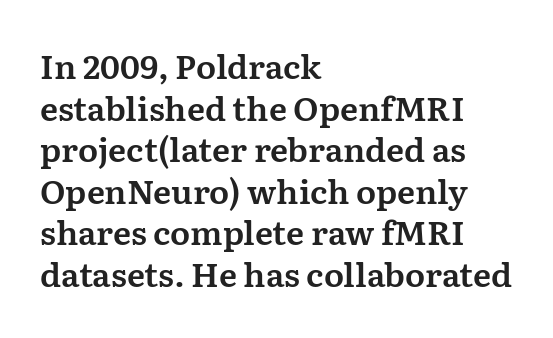
These lines are composed in type with serifs. The face used here is rendered with its standard letterfit. Does the leading feel generous? No, just average. These lines are set flush left with a ragged right edge.
